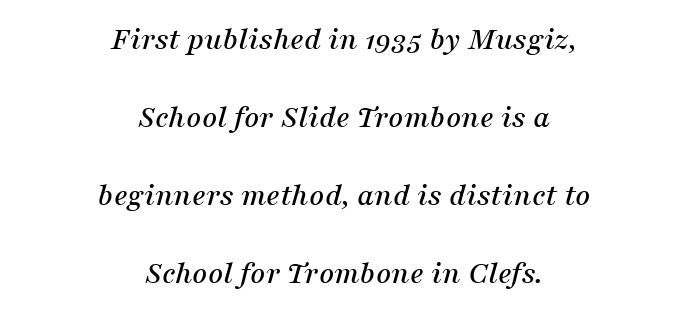
Has an underline been added? It has not. In terms of letterspacing, this is plain default setting. An italicized treatment has been applied to the whole sample. Serif or sans? Serif — the stroke terminals have little feet. Regarding leading, the lines here are spaced well apart. These lines stack symmetrically, like a column narrowing and widening about its center.
